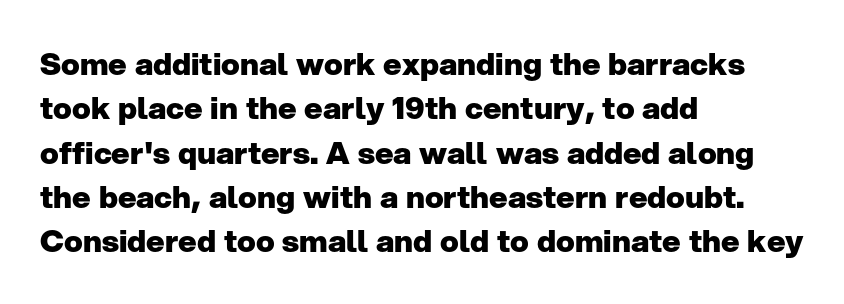
The image shows 31 px heavy sans-serif type, upright; set left-aligned, normal line spacing (1.43x), normal letter spacing, not underlined; low stroke contrast and a medium x-height.
